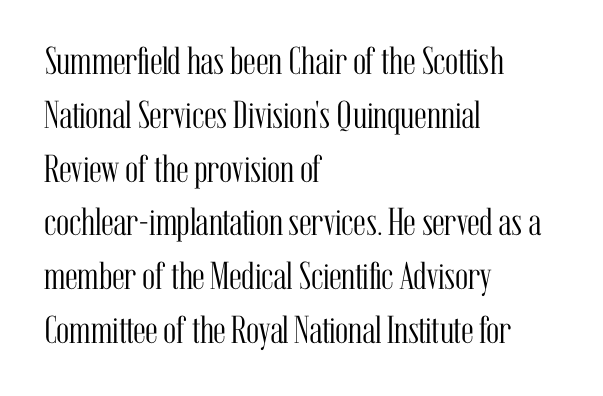
{"serif": "yes", "italic": "no", "bold": "no", "weight": "light", "width": "condensed", "stroke_contrast": "medium", "x_height": "medium", "monospaced": "no", "underline": "no", "align": "left", "line_spacing": "normal", "line_spacing_ratio": 1.38, "letter_spacing": "normal", "letter_spacing_em": 0.0, "glyph_px": 39}
